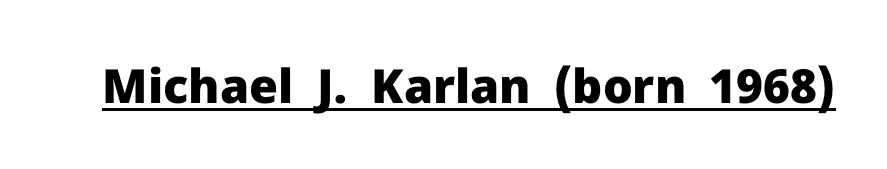
{"serif": "no", "italic": "no", "bold": "yes", "weight": "heavy", "width": "normal", "stroke_contrast": "low", "x_height": "medium", "monospaced": "no", "underline": "yes", "letter_spacing": "normal", "letter_spacing_em": 0.0, "glyph_px": 47}
